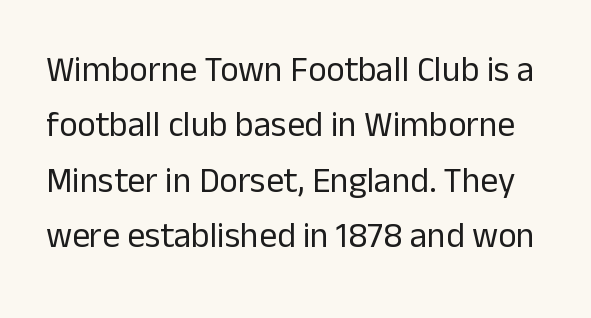
The gap between lines stays unmarked. The letters advance in unequal steps, a hallmark of proportional type. The passage shown is not bold in any degree. Look at the bottom of the vertical strokes: they stop flat, with no serifs.
